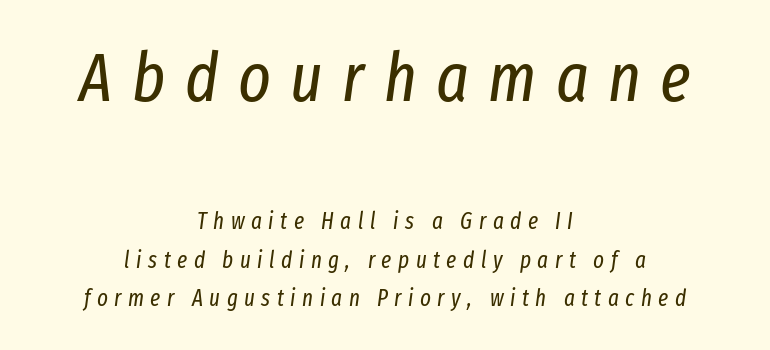
The rendering uses a moderate line-height, typical for paragraphs. Character widths vary here, with narrow letters taking less room than wide ones. The words here are not underlined. Casual observation: everything's sitting right in the middle.
